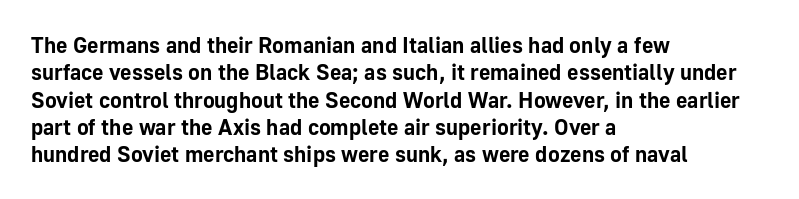
The image shows 22 px bold type, upright; set left-aligned, line spacing 1.24x, normal letter spacing, not underlined.
